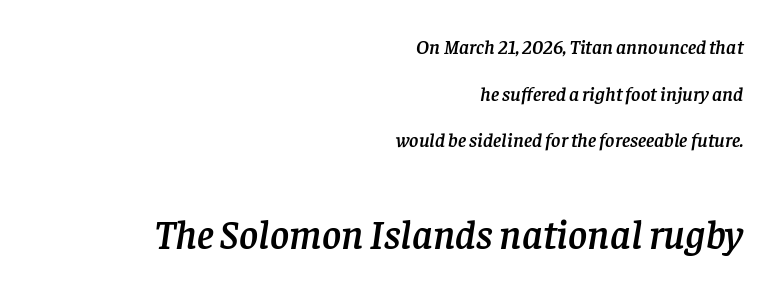
{"serif": "yes", "italic": "yes", "lean": "right", "slant_degrees": 8, "width": "normal", "stroke_contrast": "low", "x_height": "large", "monospaced": "no", "underline": "no", "align": "right", "line_spacing": "loose", "line_spacing_ratio": 2.33, "letter_spacing": "normal", "letter_spacing_em": 0.0, "larger_block": "second", "size_ratio": 2.05, "glyph_px": 41}
